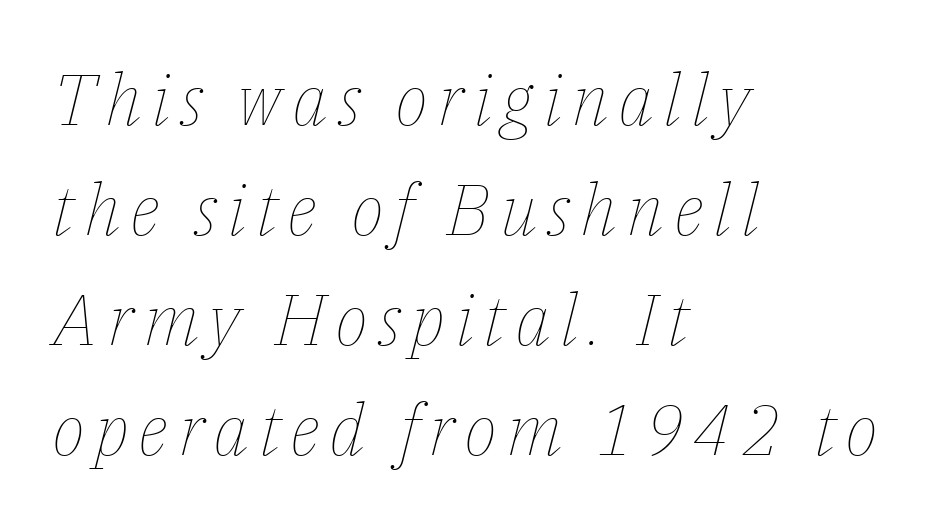
Q: Is the text bold? A: No.
Q: Is the text italic (slanted)? A: Yes, it leans right by about 14 degrees.
Q: Is the text underlined? A: No.
Q: How is the paragraph aligned? A: Left-aligned.
Q: Is the spacing between lines tight, normal or loose? A: Normal.
Q: Width (condensed, normal, or wide)? A: Normal.
Q: Stroke contrast? A: Low.
Q: x-height? A: Medium.
Q: Monospaced? A: No.
